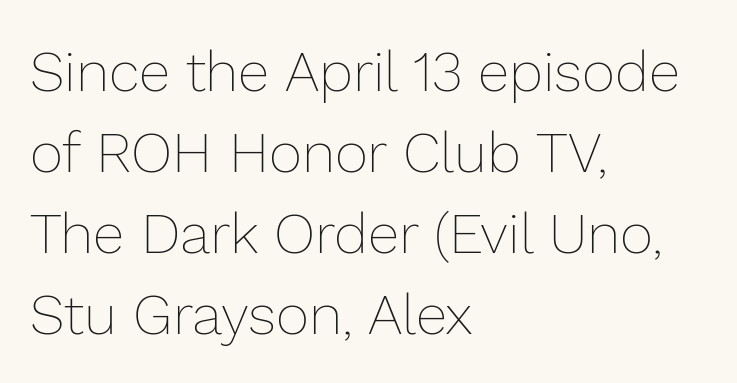
{"italic": "no", "bold": "no", "weight": "thin", "width": "normal", "stroke_contrast": "low", "x_height": "medium", "monospaced": "no", "underline": "no", "align": "left", "line_spacing": "normal", "line_spacing_ratio": 1.42, "letter_spacing": "normal", "letter_spacing_em": 0.0, "glyph_px": 57}
